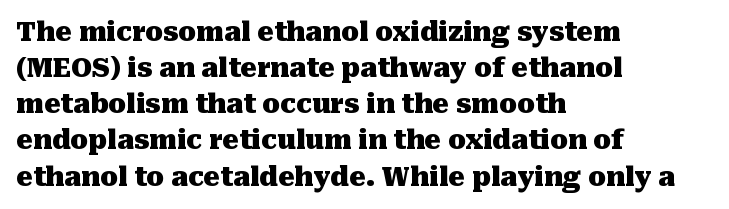
Q: Is the text bold? A: Yes.
Q: Is the text italic (slanted)? A: No, it is upright.
Q: Is the text underlined? A: No.
Q: How is the paragraph aligned? A: Left-aligned.
Q: Is the spacing between letters normal or unusually wide? A: Normal.
Q: Is the spacing between lines tight, normal or loose? A: Normal.
